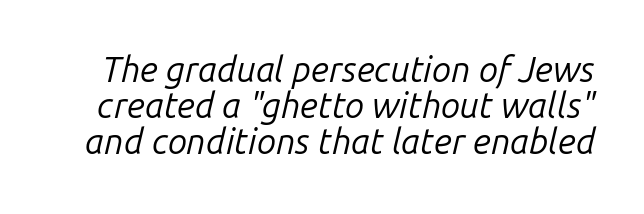
Varying glyph widths throughout — classic text-font behaviour. Summary of weight: not heavy and not bold. Inter-character spacing is left at the font's built-in metrics. The space between consecutive lines is stingy.
